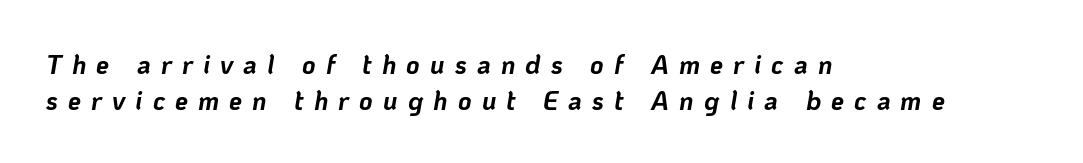
Q: Is the text bold? A: Yes.
Q: Is the text italic (slanted)? A: Yes, it leans right by about 10 degrees.
Q: Is the text underlined? A: No.
Q: How is the paragraph aligned? A: Left-aligned.
Q: Is the spacing between letters normal or unusually wide? A: Unusually wide.
Q: Is the spacing between lines tight, normal or loose? A: Normal.
